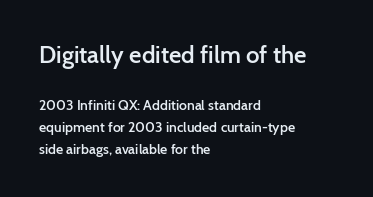
{"italic": "no", "bold": "semi", "underline": "no", "align": "left", "line_spacing": "normal", "line_spacing_ratio": 1.57, "letter_spacing": "normal", "letter_spacing_em": 0.0, "larger_block": "first", "size_ratio": 1.71, "glyph_px": 24}
